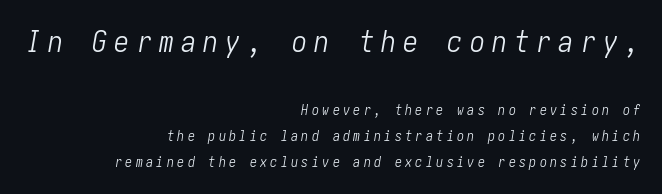
The compositor pushed each line to the right boundary. Look at the glyph heights: the upper group is clearly the bigger setting. Check under the words: just untouched page. The tracking reads as deliberately expanded to a designer's eye.
